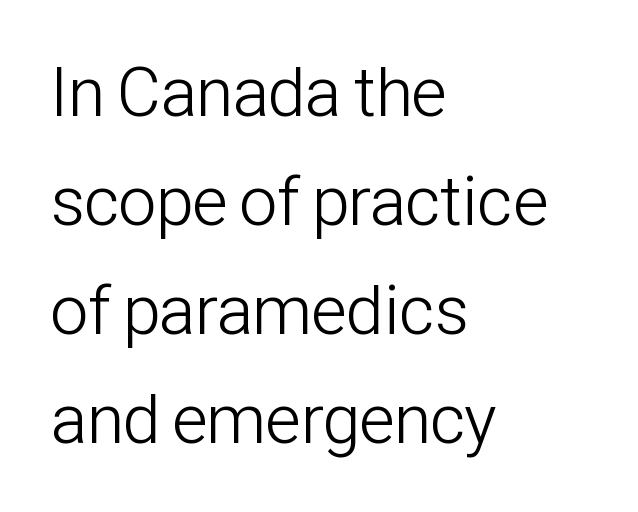
{"serif": "no", "italic": "no", "bold": "no", "weight": "light", "width": "condensed", "stroke_contrast": "low", "x_height": "medium", "monospaced": "no", "underline": "no", "align": "left", "line_spacing": "normal", "line_spacing_ratio": 1.58, "letter_spacing": "normal", "letter_spacing_em": 0.0, "glyph_px": 69}
